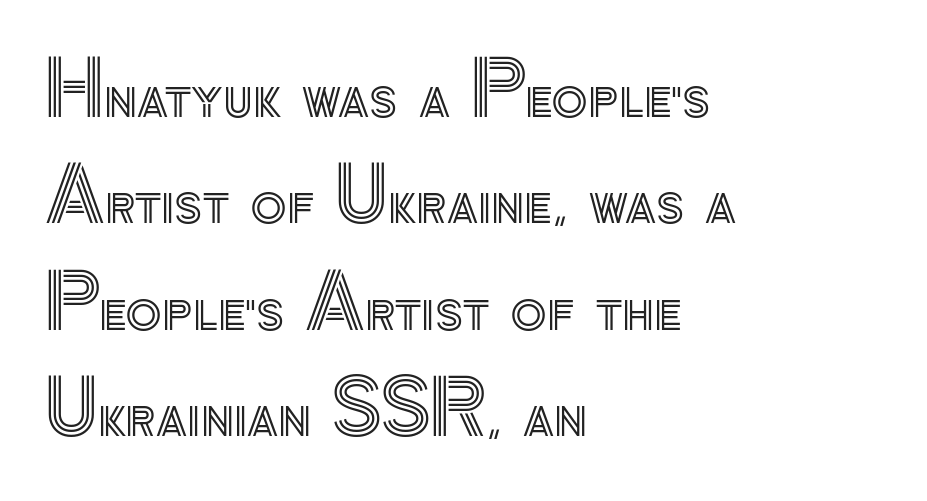
The image shows 75 px text type, upright; set left-aligned, normal line spacing (1.42x), normal letter spacing, not underlined; a small x-height.
